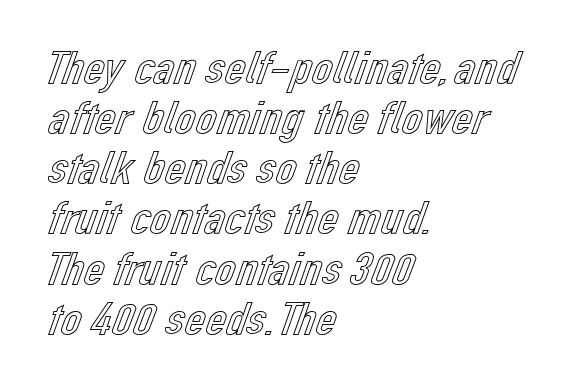
{"width": "normal", "x_height": "medium", "monospaced": "no", "underline": "no", "align": "left", "line_spacing": "tight", "line_spacing_ratio": 1.09, "letter_spacing": "normal", "letter_spacing_em": 0.0, "glyph_px": 46}
